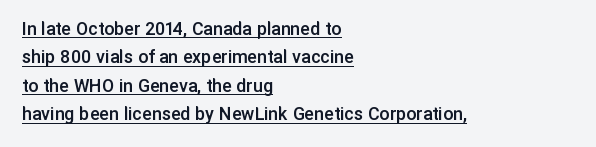
The image shows 20 px text type, upright; set left-aligned, normal line spacing (1.42x), normal letter spacing, underlined.
